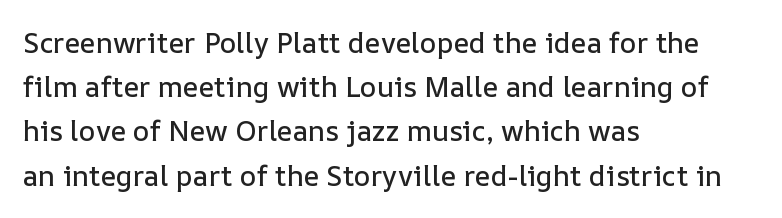
Q: Is the text italic (slanted)? A: No, it is upright.
Q: Is the text underlined? A: No.
Q: How is the paragraph aligned? A: Left-aligned.
Q: Is the spacing between letters normal or unusually wide? A: Normal.
Q: Is the spacing between lines tight, normal or loose? A: Normal.
Q: Width (condensed, normal, or wide)? A: Normal.
Q: Stroke contrast? A: Low.
Q: x-height? A: Medium.
Q: Monospaced? A: No.
